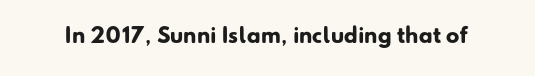
{"bold": "yes", "underline": "no", "letter_spacing": "normal", "letter_spacing_em": 0.0, "glyph_px": 20}
